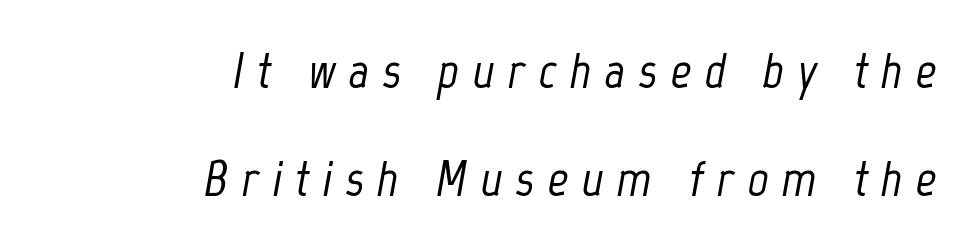
Q: Is the text italic (slanted)? A: Yes, it leans right by about 12 degrees.
Q: Is the text underlined? A: No.
Q: How is the paragraph aligned? A: Right-aligned.
Q: Is the spacing between letters normal or unusually wide? A: Unusually wide.
Q: Is the spacing between lines tight, normal or loose? A: Loose.
Q: Width (condensed, normal, or wide)? A: Condensed.
Q: Stroke contrast? A: Low.
Q: x-height? A: Medium.
Q: Monospaced? A: No.
